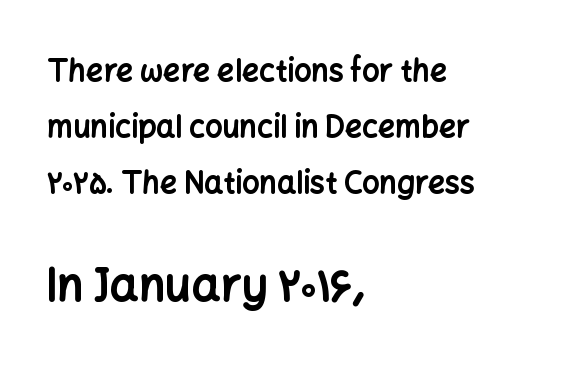
Do the characters align in a grid? No, the font is proportional. These lines stack with their left ends in a neat column. Whoever set this made the second block the dominant, larger element. As a designer I'd log this as weight 700, bold.
